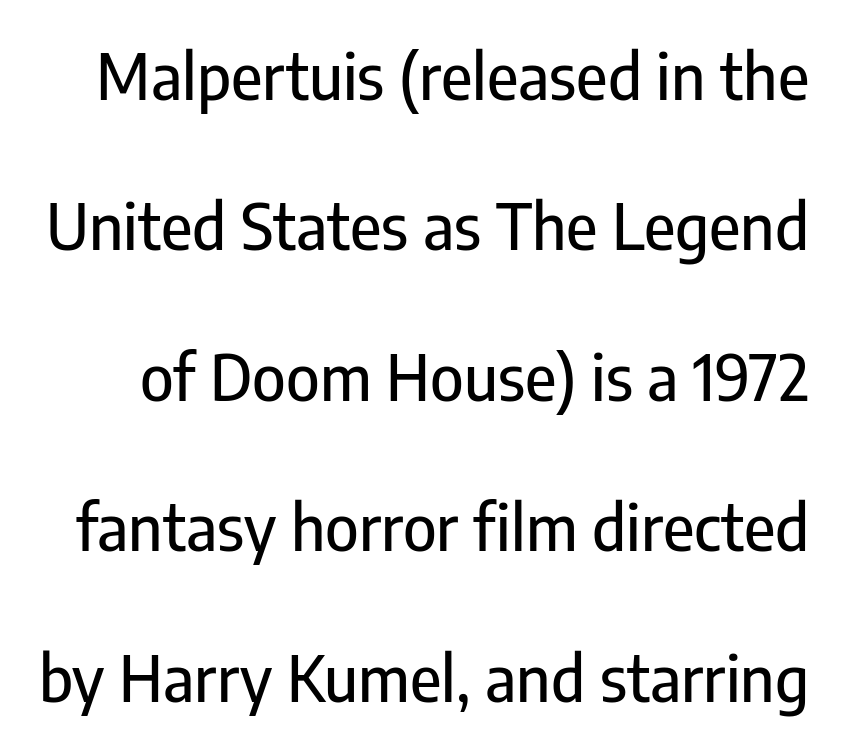
Q: Is the text italic (slanted)? A: No, it is upright.
Q: Is the typeface a serif or a sans-serif typeface? A: Sans-serif.
Q: Is the text underlined? A: No.
Q: Is the spacing between letters normal or unusually wide? A: Normal.
Q: Is the spacing between lines tight, normal or loose? A: Loose.
Q: Width (condensed, normal, or wide)? A: Condensed.
Q: Stroke contrast? A: Low.
Q: x-height? A: Medium.
Q: Monospaced? A: No.
